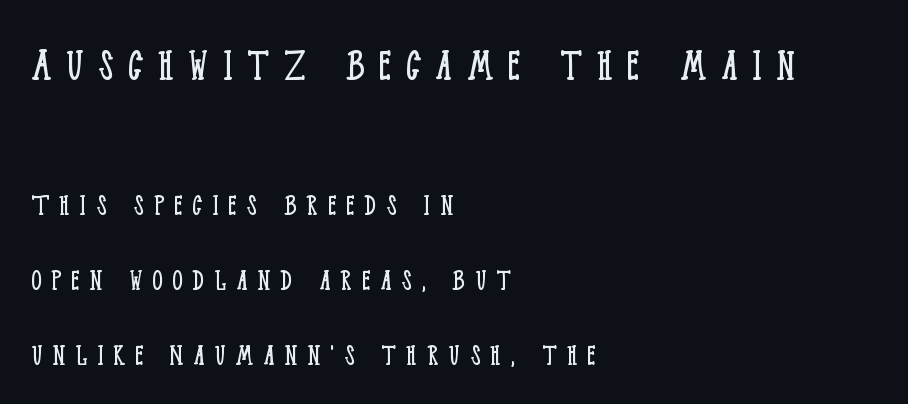
Q: Is the text bold? A: No.
Q: Is the text italic (slanted)? A: No, it is upright.
Q: Is the typeface a serif or a sans-serif typeface? A: Serif.
Q: Is the text underlined? A: No.
Q: How is the paragraph aligned? A: Left-aligned.
Q: Is the spacing between letters normal or unusually wide? A: Unusually wide.
Q: Is the spacing between lines tight, normal or loose? A: Loose.
Q: Which block of text is set in a larger size, the first (top) or the second (bottom)? A: The first (top) one.
Q: Width (condensed, normal, or wide)? A: Condensed.
Q: Stroke contrast? A: Low.
Q: x-height? A: Large.
Q: Monospaced? A: No.
